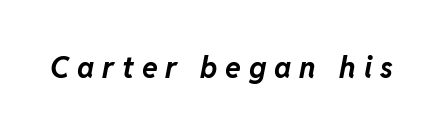
The image shows 29 px bold type, italic (leaning right); set unusually wide letter spacing (+0.27 em), not underlined; low stroke contrast and a medium x-height.
